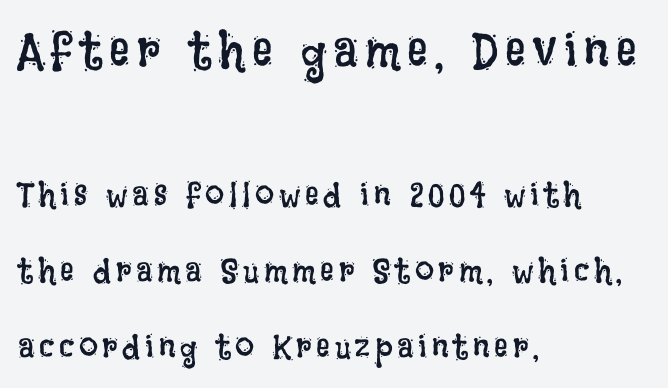
The image shows 51 px regular-weight, condensed type, upright; set left-aligned, loose line spacing (2.24x), not underlined; the first (top) block is 1.5x larger; low stroke contrast and a large x-height.
